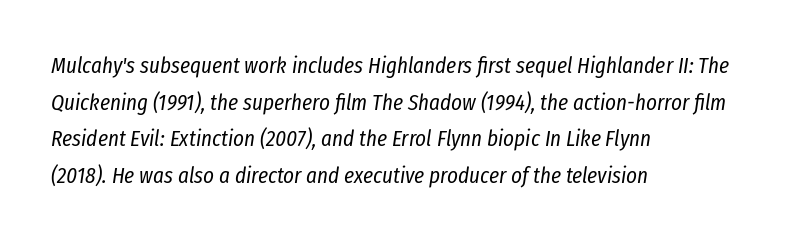
The passage shown leans; its letterforms are oblique. Does the copy run flush right? No — it runs flush left. Just letters on the line, the space beneath them empty. Stems here are at most as thick as an everyday book face. This sample uses plain, unmodified letter spacing.
